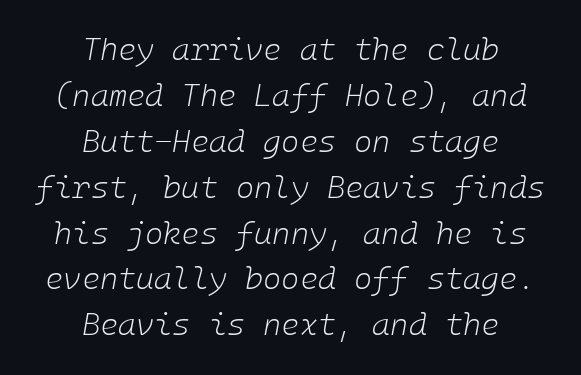
Q: Is the text bold? A: No.
Q: Is the text italic (slanted)? A: Yes, it leans right by about 10 degrees.
Q: Is the text underlined? A: No.
Q: How is the paragraph aligned? A: Centered.
Q: Is the spacing between letters normal or unusually wide? A: Normal.
Q: Is the spacing between lines tight, normal or loose? A: Normal.
Q: Width (condensed, normal, or wide)? A: Normal.
Q: Stroke contrast? A: Low.
Q: x-height? A: Medium.
